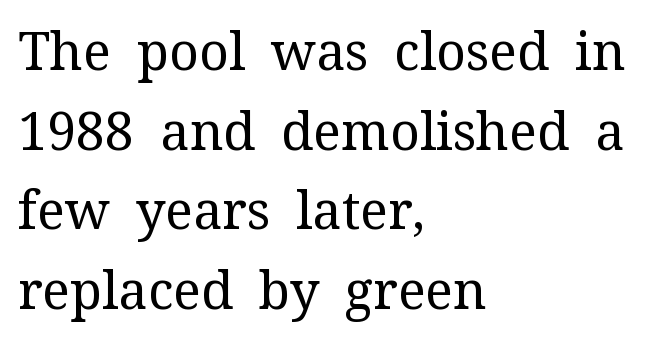
Q: Is the text bold? A: No.
Q: Is the text italic (slanted)? A: No, it is upright.
Q: Is the typeface a serif or a sans-serif typeface? A: Serif.
Q: Is the text underlined? A: No.
Q: How is the paragraph aligned? A: Left-aligned.
Q: Is the spacing between letters normal or unusually wide? A: Normal.
Q: Is the spacing between lines tight, normal or loose? A: Normal.
Q: Width (condensed, normal, or wide)? A: Normal.
Q: Stroke contrast? A: Medium.
Q: x-height? A: Medium.
Q: Monospaced? A: No.
